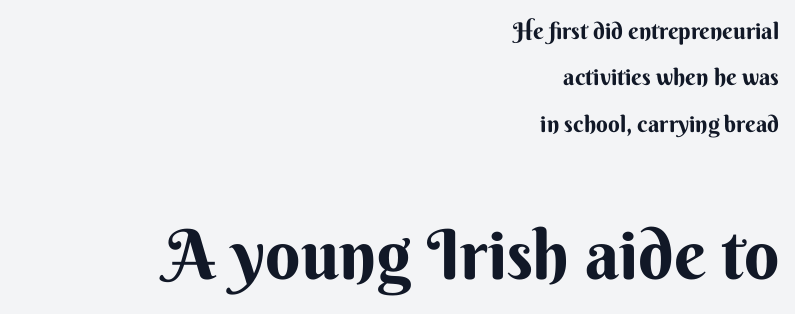
The image shows 69 px bold sans-serif type, upright; set right-aligned, loose line spacing (2.02x), normal letter spacing, not underlined; the second (bottom) block is 3.0x larger; medium stroke contrast and a small x-height.
